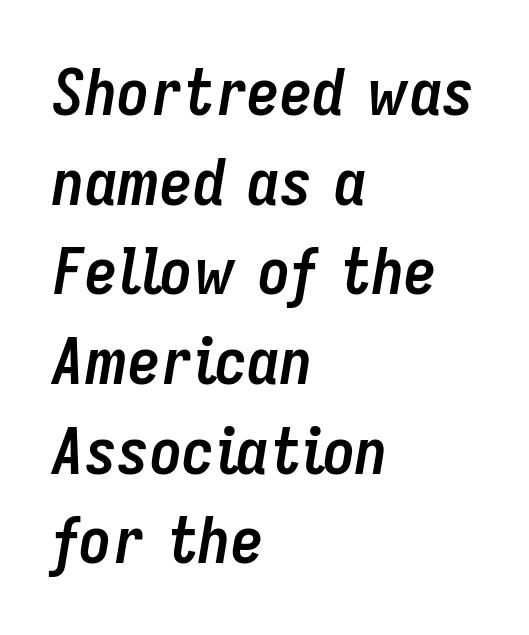
Q: Is the text bold? A: Yes.
Q: Is the text italic (slanted)? A: Yes, it leans right by about 9 degrees.
Q: Is the text underlined? A: No.
Q: How is the paragraph aligned? A: Left-aligned.
Q: Is the spacing between letters normal or unusually wide? A: Normal.
Q: Is the spacing between lines tight, normal or loose? A: Normal.
Q: Width (condensed, normal, or wide)? A: Condensed.
Q: Stroke contrast? A: Low.
Q: x-height? A: Medium.
Q: Monospaced? A: No.
